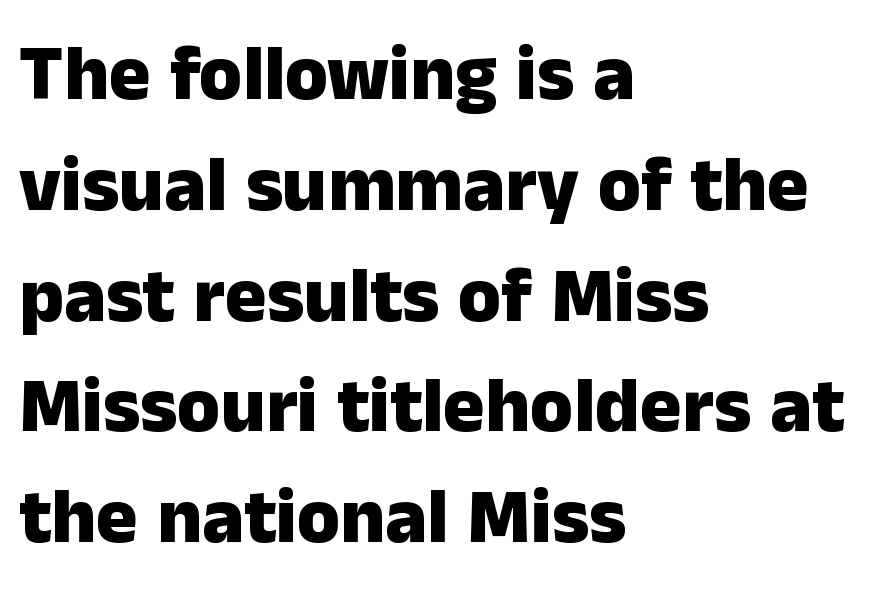
{"serif": "no", "italic": "no", "bold": "yes", "weight": "heavy", "width": "normal", "stroke_contrast": "low", "x_height": "medium", "monospaced": "no", "underline": "no", "align": "left", "line_spacing": "normal", "line_spacing_ratio": 1.42, "letter_spacing": "normal", "letter_spacing_em": 0.0, "glyph_px": 78}
